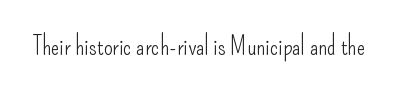
The image shows 25 px text type, upright; set normal letter spacing, not underlined.
